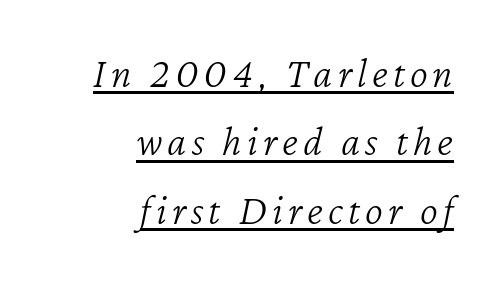
Q: Is the text bold? A: No.
Q: Is the text italic (slanted)? A: Yes, it leans right by about 12 degrees.
Q: Is the text underlined? A: Yes.
Q: How is the paragraph aligned? A: Right-aligned.
Q: Is the spacing between lines tight, normal or loose? A: Normal.
Q: Width (condensed, normal, or wide)? A: Normal.
Q: Stroke contrast? A: Low.
Q: x-height? A: Medium.
Q: Monospaced? A: No.
